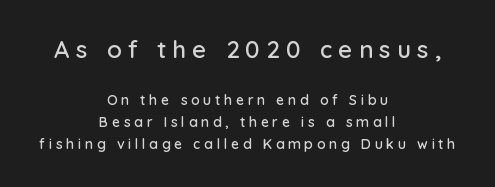
Q: Is the text italic (slanted)? A: No, it is upright.
Q: Is the text underlined? A: No.
Q: How is the paragraph aligned? A: Centered.
Q: Is the spacing between letters normal or unusually wide? A: Unusually wide.
Q: Is the spacing between lines tight, normal or loose? A: Normal.
Q: Which block of text is set in a larger size, the first (top) or the second (bottom)? A: The first (top) one.
